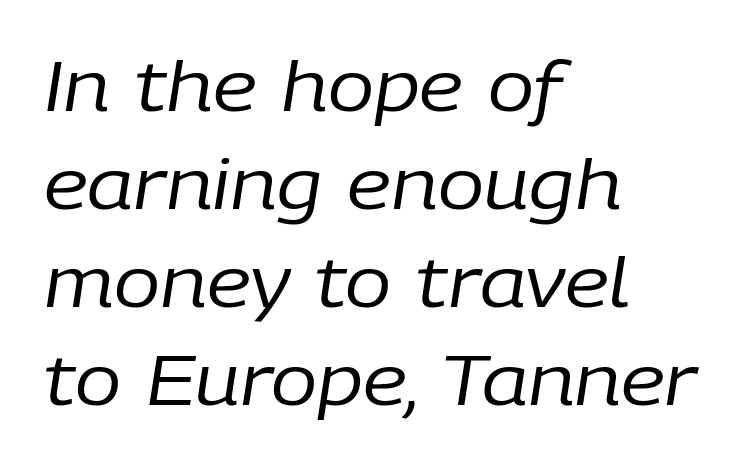
{"italic": "yes", "lean": "right", "slant_degrees": 9, "bold": "no", "weight": "regular", "width": "normal", "stroke_contrast": "low", "x_height": "medium", "monospaced": "no", "underline": "no", "align": "left", "line_spacing": "normal", "line_spacing_ratio": 1.42, "letter_spacing": "normal", "letter_spacing_em": 0.0, "glyph_px": 69}
